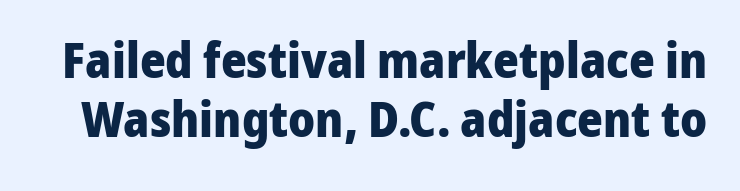
Type without underlining. Vertical strokes here are truly vertical. Words appear dense and cohesive because spacing is normal. Look at the bottom of the vertical strokes: they stop flat, with no serifs.
